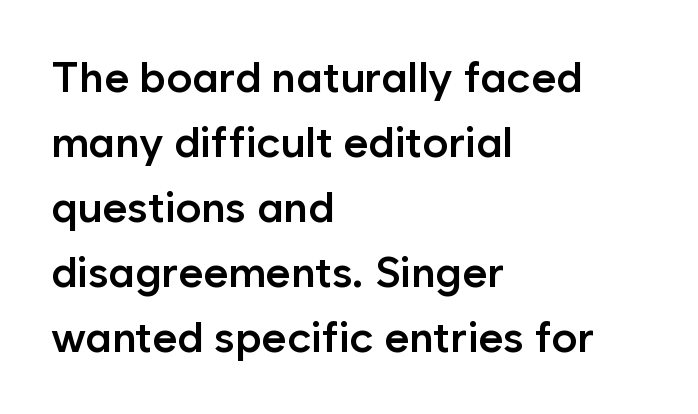
Stems and bowls a touch heavier than normal — semibold. A typesetter would mark this as roman, not italic. Nobody touched the tracking dial on this one. Honestly, there is no underline to notice here at all. How would I describe the line gaps? Plain and ordinary.
